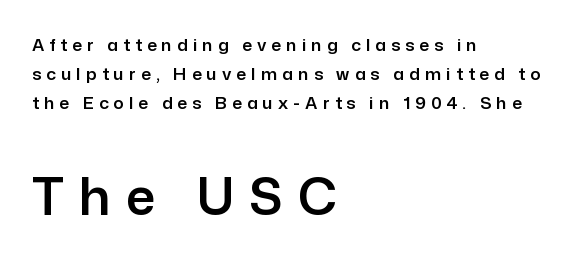
The image shows 51 px sans-serif type, upright; set left-aligned, normal line spacing (1.7x), unusually wide letter spacing (+0.3 em), not underlined; the second (bottom) block is 3.0x larger; low stroke contrast and a medium x-height.
